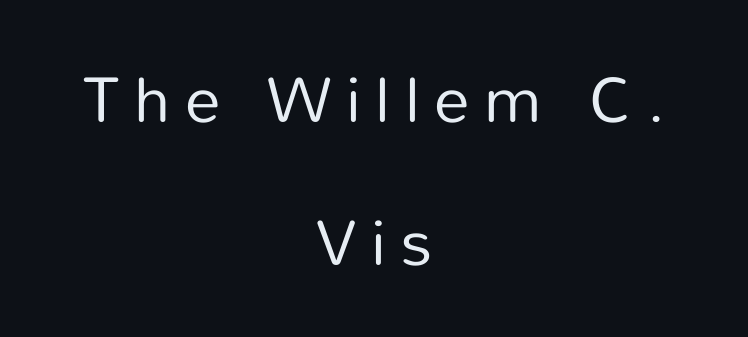
Q: Is the text bold? A: No.
Q: Is the text italic (slanted)? A: No, it is upright.
Q: Is the typeface a serif or a sans-serif typeface? A: Sans-serif.
Q: Is the text underlined? A: No.
Q: How is the paragraph aligned? A: Centered.
Q: Is the spacing between letters normal or unusually wide? A: Unusually wide.
Q: Is the spacing between lines tight, normal or loose? A: Loose.
Q: Width (condensed, normal, or wide)? A: Normal.
Q: Stroke contrast? A: Low.
Q: x-height? A: Medium.
Q: Monospaced? A: No.
